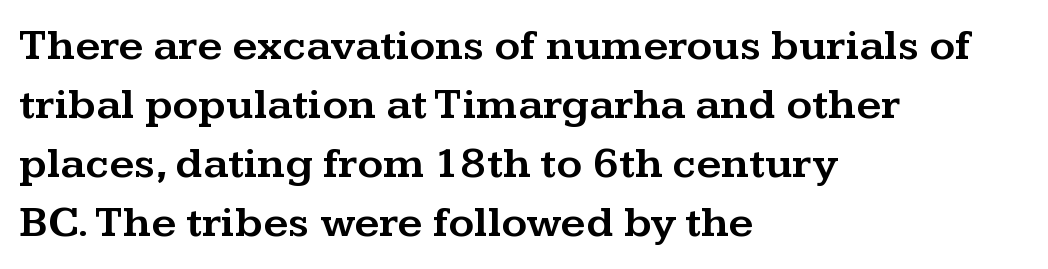
{"serif": "yes", "italic": "no", "width": "wide", "stroke_contrast": "medium", "x_height": "medium", "monospaced": "no", "underline": "no", "align": "left", "line_spacing": "normal", "line_spacing_ratio": 1.34, "letter_spacing": "normal", "letter_spacing_em": 0.0, "glyph_px": 44}
